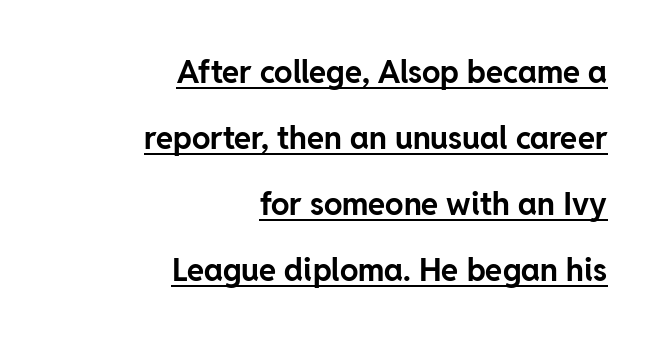
The image shows 31 px bold sans-serif type, upright; set right-aligned, loose line spacing (2.13x), normal letter spacing, underlined; low stroke contrast and a medium x-height.
